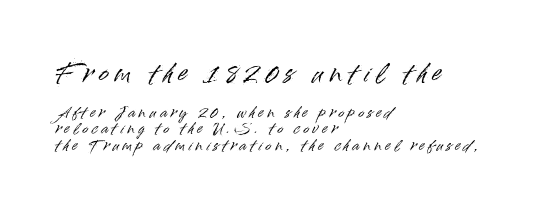
{"underline": "no", "align": "left", "line_spacing_ratio": 1.16, "letter_spacing": "wide", "letter_spacing_em": 0.27, "larger_block": "first", "size_ratio": 1.71, "glyph_px": 24}
